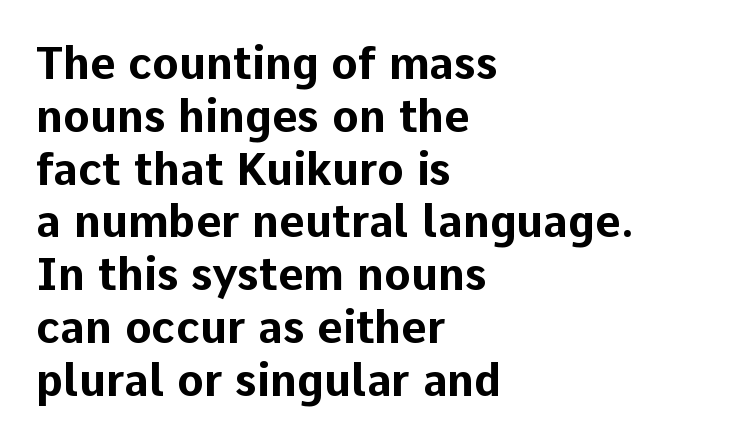
Q: Is the text bold? A: Yes.
Q: Is the text italic (slanted)? A: No, it is upright.
Q: Is the typeface a serif or a sans-serif typeface? A: Sans-serif.
Q: Is the text underlined? A: No.
Q: How is the paragraph aligned? A: Left-aligned.
Q: Is the spacing between letters normal or unusually wide? A: Normal.
Q: Width (condensed, normal, or wide)? A: Normal.
Q: Stroke contrast? A: Low.
Q: x-height? A: Medium.
Q: Monospaced? A: No.
